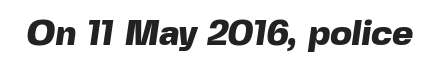
The gap between lines stays unmarked. Classification — sans serif. The letters are bold, with thick, heavy strokes. A typesetter would call this proportional, since set widths differ per character.
